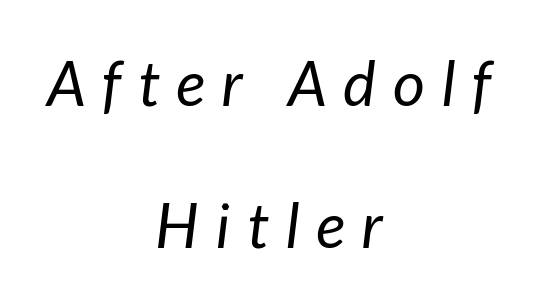
The image shows 62 px regular-weight type, italic (leaning right); set centered, loose line spacing (2.29x), unusually wide letter spacing (+0.27 em), not underlined; low stroke contrast and a medium x-height.
